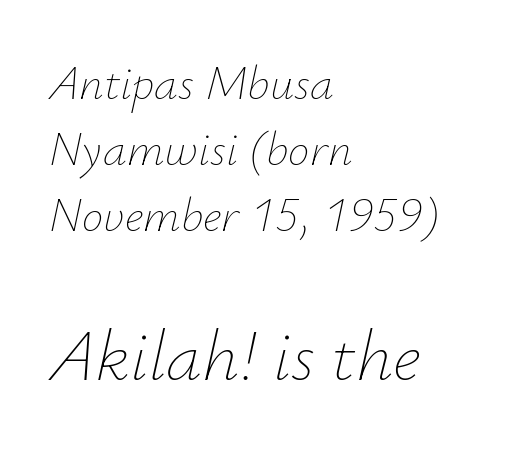
Tracking here is standard; glyphs follow each other at the usual distance. Spacing verdict: proportional, widths tailored to each character. No heavy texture on the line: the type isn't bold. Rows of type keep a routine distance in the vertical direction. Just letters on the line, the space beneath them empty.
